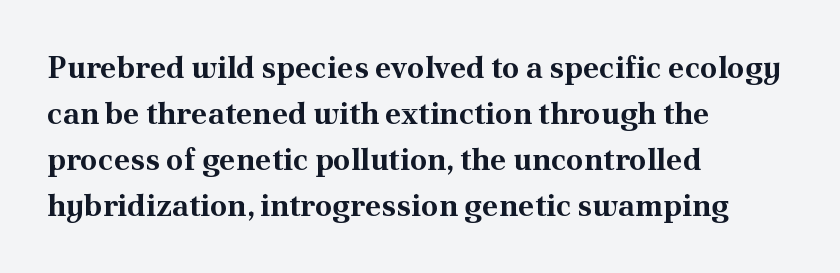
Q: Is the text bold? A: Yes.
Q: Is the text italic (slanted)? A: No, it is upright.
Q: Is the typeface a serif or a sans-serif typeface? A: Serif.
Q: Is the text underlined? A: No.
Q: How is the paragraph aligned? A: Left-aligned.
Q: Is the spacing between letters normal or unusually wide? A: Normal.
Q: Is the spacing between lines tight, normal or loose? A: Normal.
Q: Width (condensed, normal, or wide)? A: Normal.
Q: Stroke contrast? A: Medium.
Q: x-height? A: Small.
Q: Monospaced? A: No.
